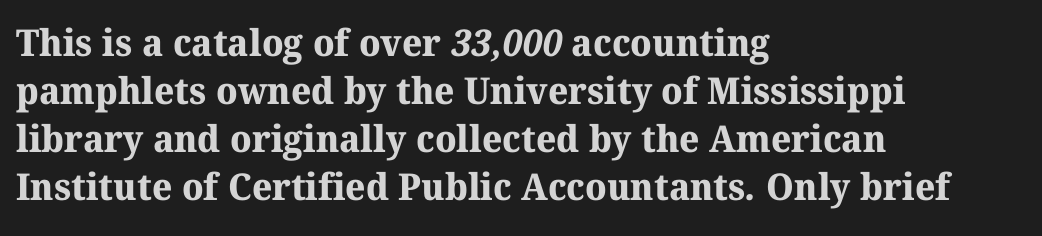
Line starts are locked; line ends wander. The characters display serif detailing at their extremities. The horizontal fit of the characters is conventional and even. You could not count columns in this text — the font is proportionally spaced.
